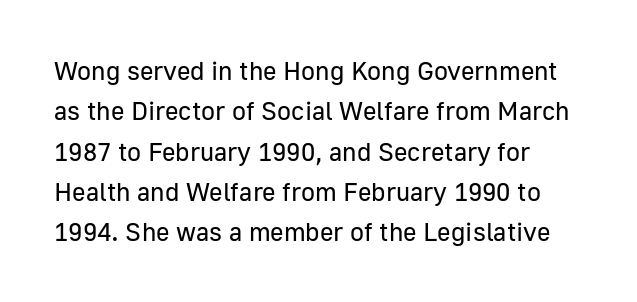
{"italic": "no", "bold": "no", "underline": "no", "line_spacing": "normal", "line_spacing_ratio": 1.55, "letter_spacing": "normal", "letter_spacing_em": 0.0, "glyph_px": 26}
